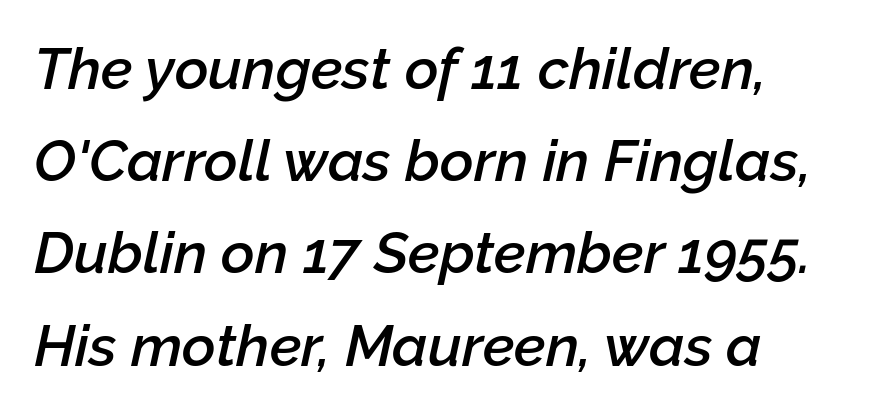
Q: Is the text bold? A: Semi-bold.
Q: Is the text italic (slanted)? A: Yes, it leans right by about 12 degrees.
Q: Is the text underlined? A: No.
Q: How is the paragraph aligned? A: Left-aligned.
Q: Is the spacing between letters normal or unusually wide? A: Normal.
Q: Is the spacing between lines tight, normal or loose? A: Normal.
Q: Width (condensed, normal, or wide)? A: Normal.
Q: Stroke contrast? A: Low.
Q: x-height? A: Medium.
Q: Monospaced? A: No.
